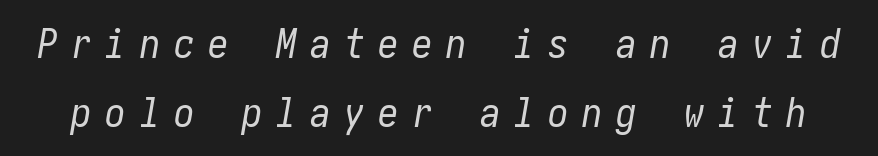
The image shows 41 px regular-weight, condensed type, italic (leaning right); set normal line spacing (1.68x), unusually wide letter spacing (+0.33 em), not underlined; low stroke contrast and a medium x-height.
